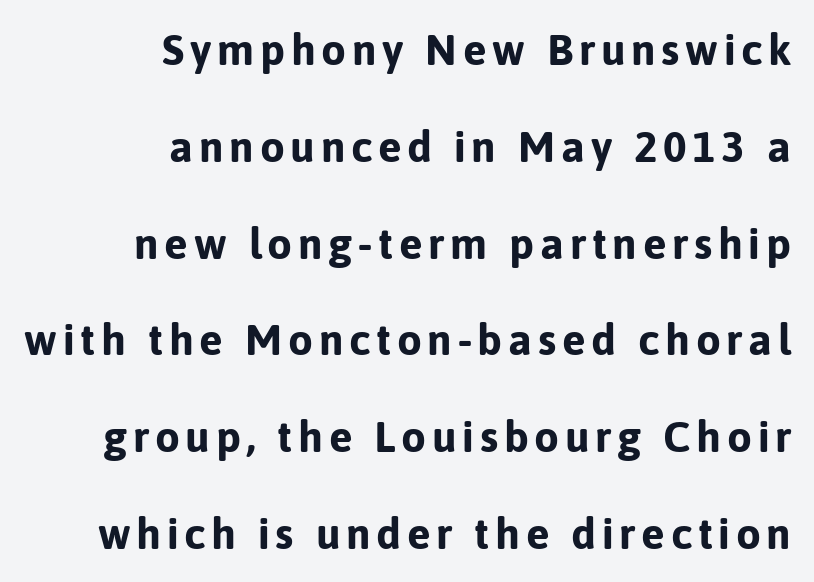
Q: Is the text bold? A: Yes.
Q: Is the text italic (slanted)? A: No, it is upright.
Q: Is the typeface a serif or a sans-serif typeface? A: Sans-serif.
Q: Is the text underlined? A: No.
Q: How is the paragraph aligned? A: Right-aligned.
Q: Is the spacing between lines tight, normal or loose? A: Loose.
Q: Width (condensed, normal, or wide)? A: Normal.
Q: Stroke contrast? A: Low.
Q: x-height? A: Medium.
Q: Monospaced? A: No.
